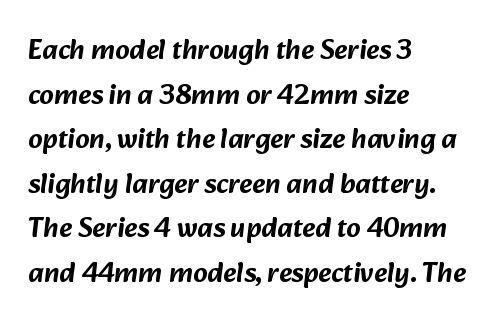
Serif or sans? Sans — the stroke terminals are bare. Caption: multi-line text, flush left, ragged right. The line texture is even and compact thanks to regular tracking. Looks like regular typesetting: each glyph gets only the width it needs. Descenders hang freely into open space. What's the leading like? Ordinary, nothing unusual.
